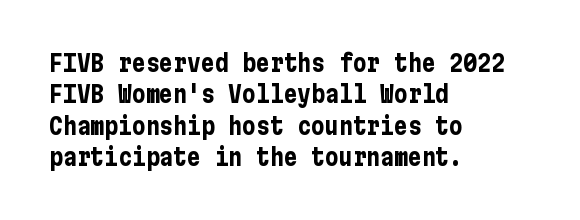
{"italic": "no", "bold": "yes", "underline": "no", "align": "left", "line_spacing": "normal", "line_spacing_ratio": 1.36, "letter_spacing": "normal", "letter_spacing_em": 0.0, "glyph_px": 23}
